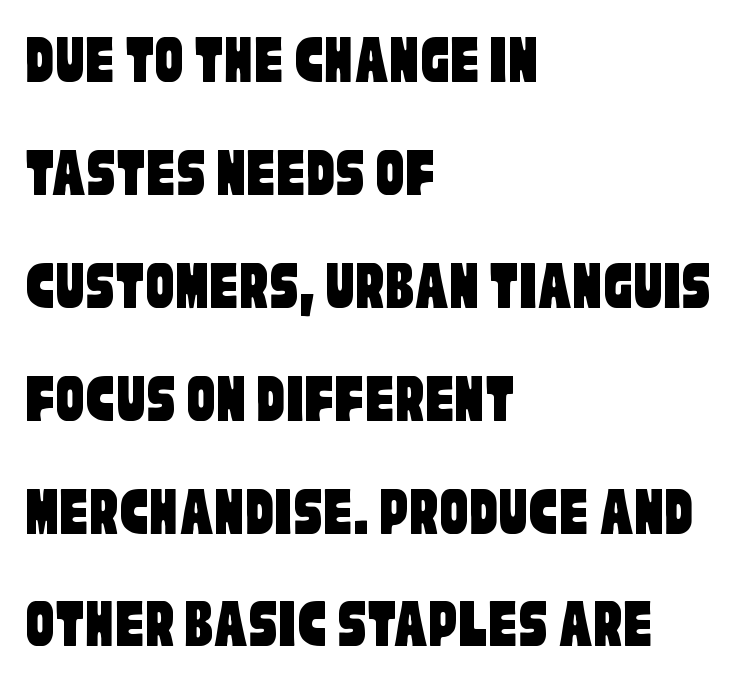
Tracking value appears to be zero — textbook default spacing. Words float on clear page, feet unadorned. Vertical spacing — default. The setting favours the left margin, as ordinary paragraphs usually do. The rendering uses natural spacing where letterforms have individual widths. Serifs: no, the terminals of the letterforms are clean.
